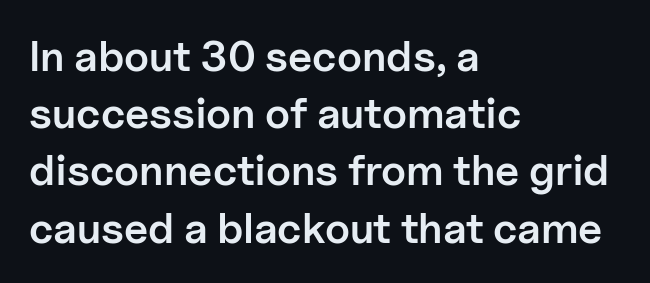
The image shows 43 px semibold sans-serif type, upright; set left-aligned, normal line spacing (1.33x), normal letter spacing, not underlined; low stroke contrast and a medium x-height.
